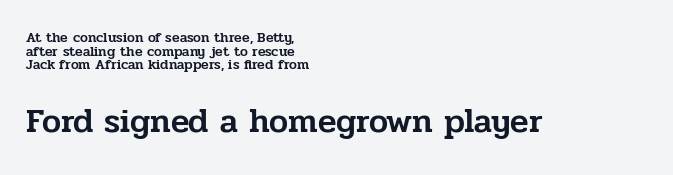
Very little white space separates one row of letters from the next. Between these two stacked blocks, the lower one wins on size. Honestly, there is no underline to notice here at all. Varying glyph widths throughout — classic text-font behaviour.
